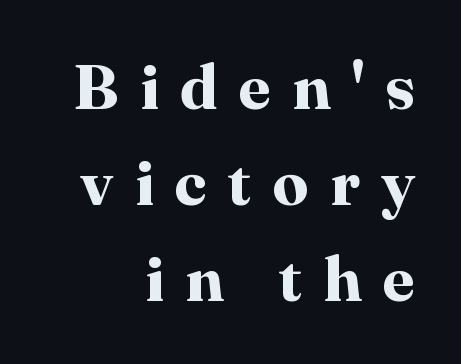
The image shows 64 px bold serif type, upright; set right-aligned, normal line spacing (1.5x), unusually wide letter spacing (+0.33 em), not underlined; high stroke contrast and a medium x-height.
